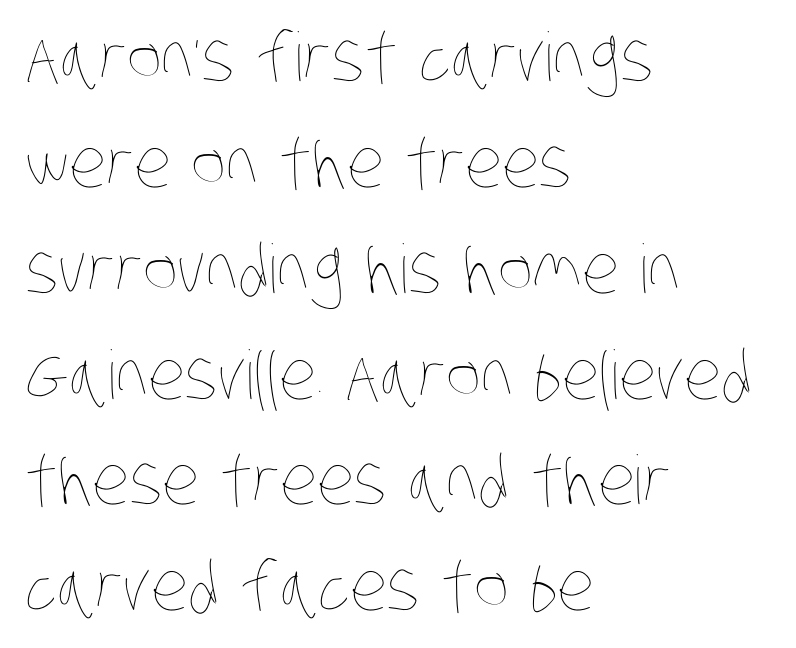
{"bold": "no", "weight": "thin", "width": "condensed", "stroke_contrast": "low", "x_height": "large", "monospaced": "no", "underline": "no", "align": "left", "line_spacing": "normal", "line_spacing_ratio": 1.58, "letter_spacing": "normal", "letter_spacing_em": 0.0, "glyph_px": 67}
